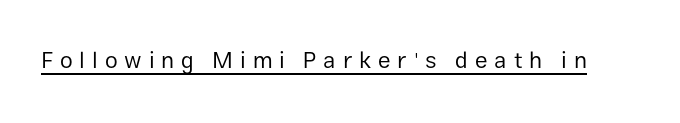
The passage shown has open, widely tracked lettering throughout. The letters stand upright; this is a roman face. Each line of the rendering has a horizontal stroke beneath the glyphs. On a weight scale, this lands at 450 or below.
